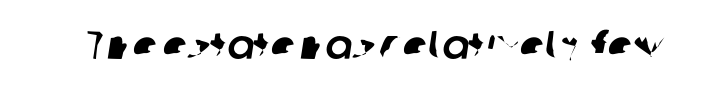
Q: Is the typeface a serif or a sans-serif typeface? A: Sans-serif.
Q: Is the text underlined? A: No.
Q: Is the spacing between letters normal or unusually wide? A: Normal.
Q: Width (condensed, normal, or wide)? A: Normal.
Q: Stroke contrast? A: Low.
Q: x-height? A: Medium.
Q: Monospaced? A: No.
